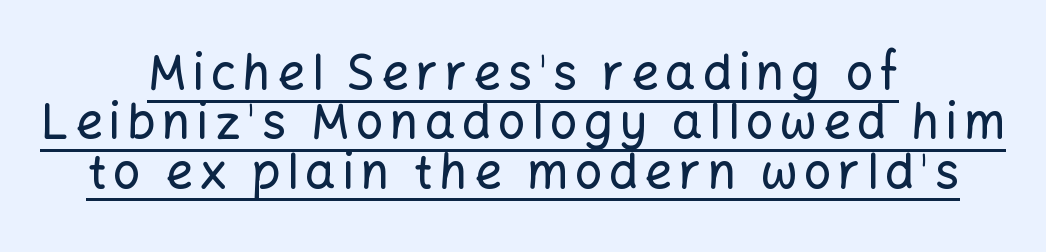
Q: Is the text italic (slanted)? A: No, it is upright.
Q: Is the typeface a serif or a sans-serif typeface? A: Sans-serif.
Q: Is the text underlined? A: Yes.
Q: How is the paragraph aligned? A: Centered.
Q: Is the spacing between lines tight, normal or loose? A: Tight.
Q: Width (condensed, normal, or wide)? A: Normal.
Q: Stroke contrast? A: Low.
Q: x-height? A: Medium.
Q: Monospaced? A: No.
